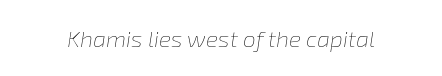
{"italic": "yes", "lean": "right", "slant_degrees": 8, "bold": "no", "underline": "no", "letter_spacing": "normal", "letter_spacing_em": 0.0, "glyph_px": 23}
